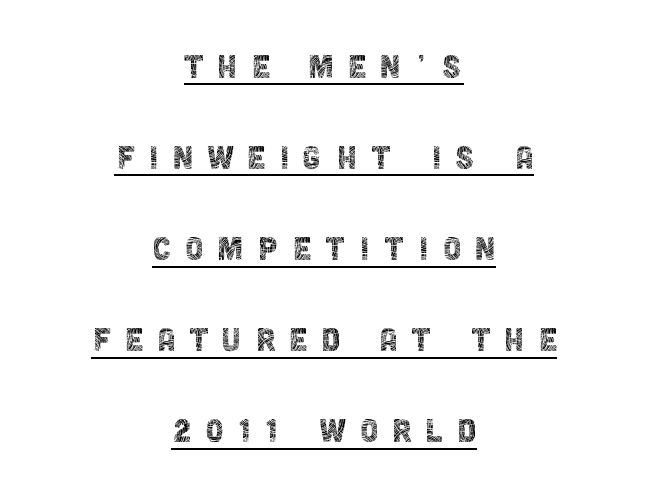
Q: Is the text bold? A: No.
Q: Is the text italic (slanted)? A: No, it is upright.
Q: Is the typeface a serif or a sans-serif typeface? A: Sans-serif.
Q: Is the text underlined? A: Yes.
Q: How is the paragraph aligned? A: Centered.
Q: Is the spacing between letters normal or unusually wide? A: Unusually wide.
Q: Is the spacing between lines tight, normal or loose? A: Loose.
Q: Width (condensed, normal, or wide)? A: Condensed.
Q: x-height? A: Large.
Q: Monospaced? A: No.
